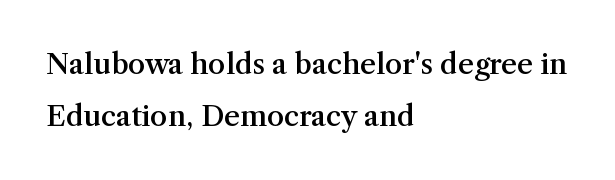
The image shows 28 px semibold serif type, upright; set left-aligned, line spacing 1.85x, normal letter spacing, not underlined; medium stroke contrast and a medium x-height.
